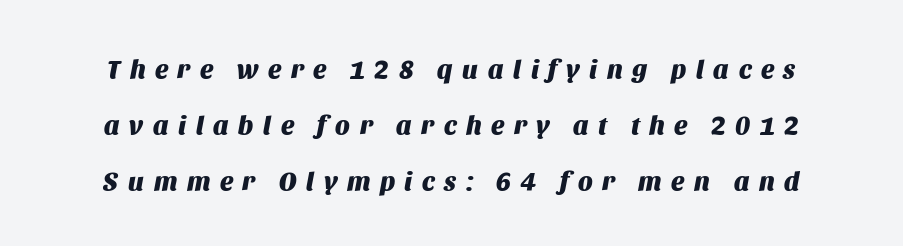
{"italic": "yes", "lean": "right", "slant_degrees": 11, "bold": "yes", "underline": "no", "line_spacing": "loose", "line_spacing_ratio": 2.15, "letter_spacing": "wide", "letter_spacing_em": 0.37, "glyph_px": 26}
